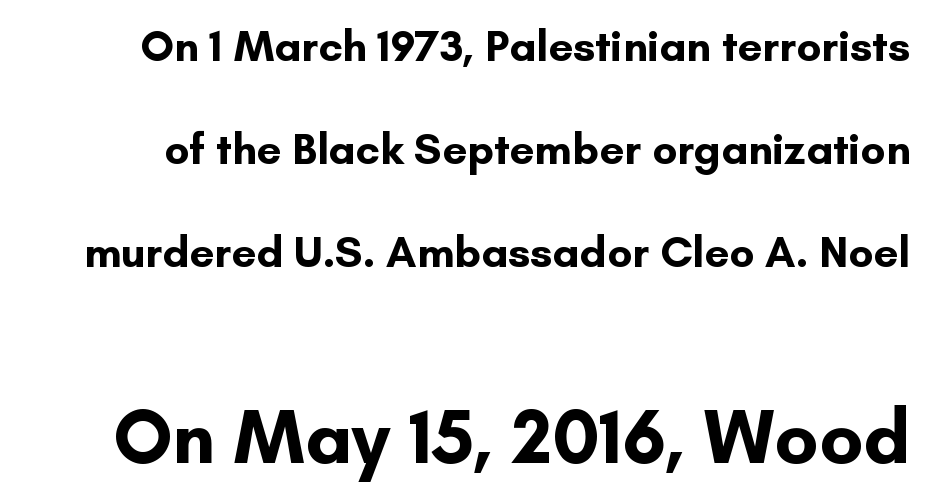
{"serif": "no", "italic": "no", "bold": "yes", "weight": "bold", "width": "normal", "stroke_contrast": "low", "x_height": "small", "monospaced": "no", "underline": "no", "line_spacing": "loose", "line_spacing_ratio": 2.34, "letter_spacing": "normal", "letter_spacing_em": 0.0, "larger_block": "second", "size_ratio": 1.75, "glyph_px": 77}
